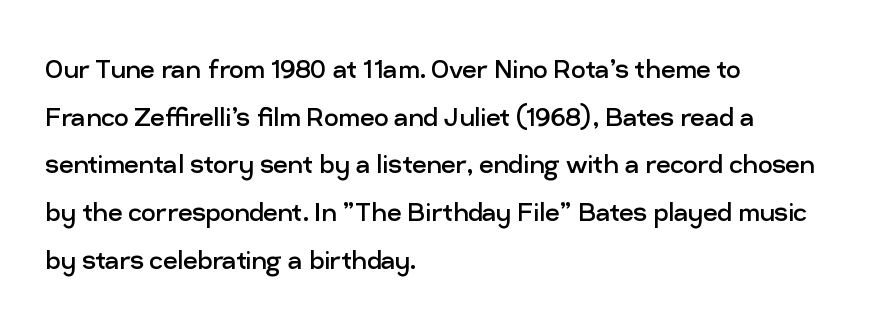
Font category for this specimen: sans-serif. Compared with a centered layout, this one pins lines to the left instead. On a weight scale, this lands at 450 or below. Descenders hang freely into open space.
